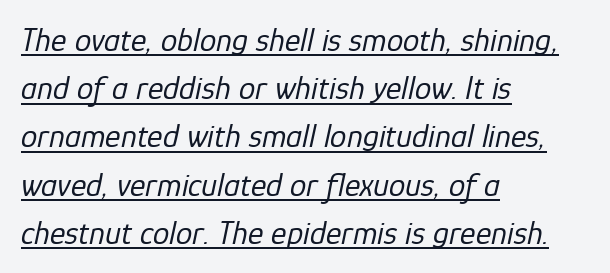
Q: Is the text bold? A: No.
Q: Is the text italic (slanted)? A: Yes, it leans right by about 12 degrees.
Q: Is the text underlined? A: Yes.
Q: How is the paragraph aligned? A: Left-aligned.
Q: Is the spacing between letters normal or unusually wide? A: Normal.
Q: Is the spacing between lines tight, normal or loose? A: Normal.
Q: Width (condensed, normal, or wide)? A: Normal.
Q: Stroke contrast? A: Low.
Q: x-height? A: Medium.
Q: Monospaced? A: No.
